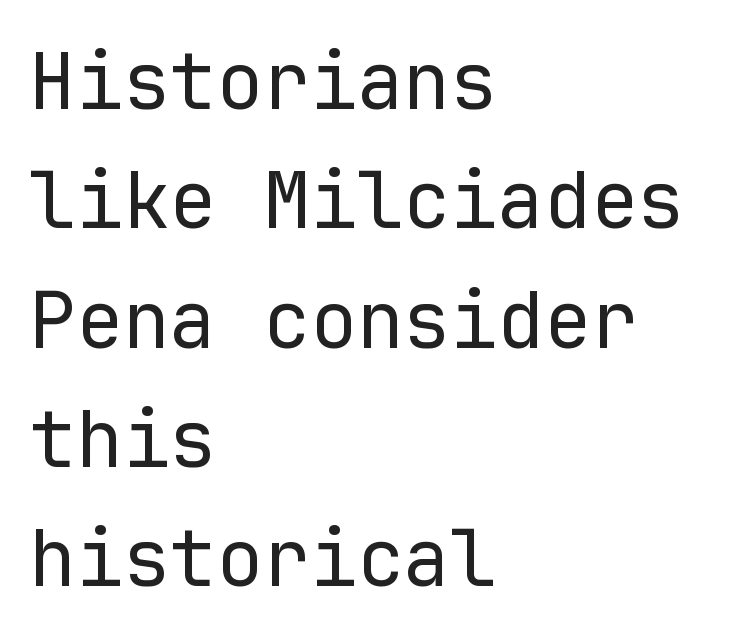
Has an underline been added? It has not. The tracking reads as untouched default to a designer's eye. These lines are rendered in a fixed-pitch font. Is the block centered? No — it sits flush against the left margin. No heavy texture on the line: the type isn't bold. The lines sit at an ordinary, default distance from one another.
